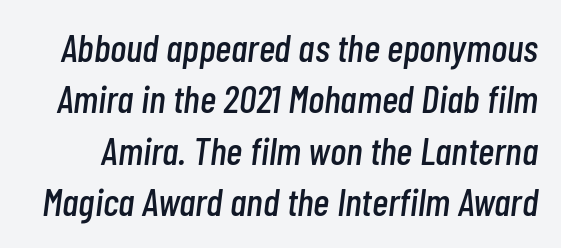
The image shows 39 px condensed type, italic (leaning right); set normal line spacing (1.32x), normal letter spacing, not underlined; low stroke contrast and a medium x-height.
